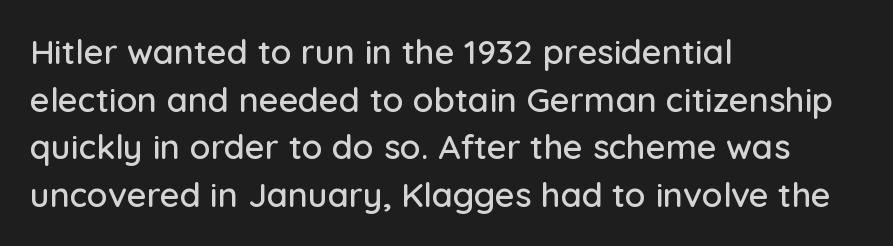
The image shows 34 px sans-serif type, upright; set left-aligned, normal line spacing (1.4x), normal letter spacing, not underlined; low stroke contrast and a medium x-height.
